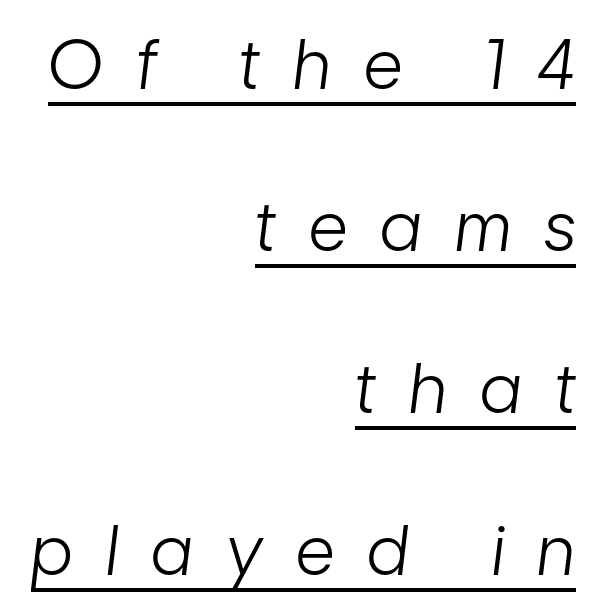
Q: Is the text bold? A: No.
Q: Is the text italic (slanted)? A: Yes, it leans right by about 7 degrees.
Q: Is the text underlined? A: Yes.
Q: How is the paragraph aligned? A: Right-aligned.
Q: Is the spacing between letters normal or unusually wide? A: Unusually wide.
Q: Is the spacing between lines tight, normal or loose? A: Loose.
Q: Width (condensed, normal, or wide)? A: Condensed.
Q: Stroke contrast? A: Low.
Q: x-height? A: Medium.
Q: Monospaced? A: No.
